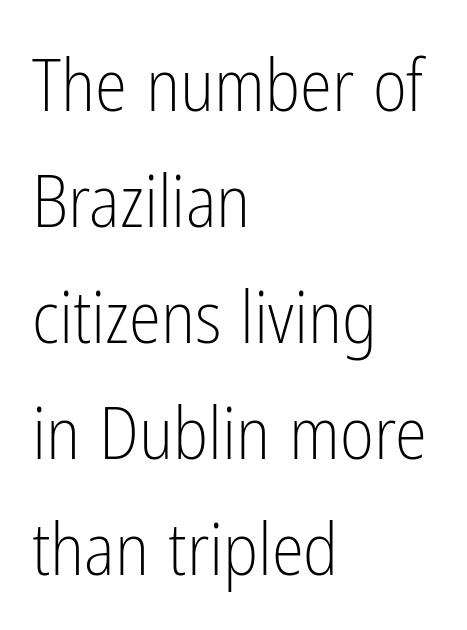
A clean baseline with only descenders dipping below it. Layout note: lines flush left. Each stroke keeps to a modest, everyday thickness or less. Italic: no, the glyphs are upright roman.
